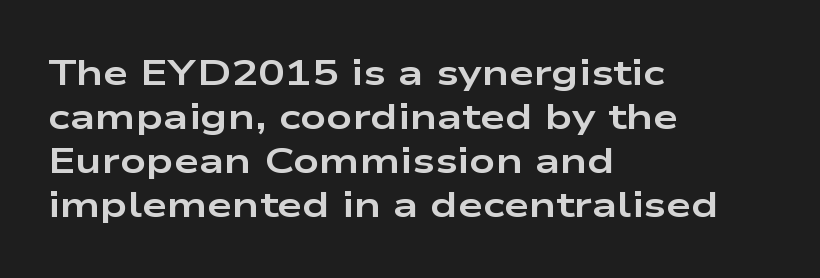
The image shows 36 px bold, wide sans-serif type, upright; set left-aligned, line spacing 1.22x, normal letter spacing, not underlined; low stroke contrast and a medium x-height.
